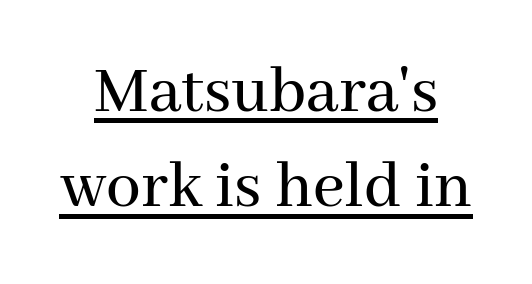
{"serif": "yes", "italic": "no", "width": "normal", "stroke_contrast": "medium", "x_height": "medium", "monospaced": "no", "underline": "yes", "align": "center", "line_spacing": "normal", "line_spacing_ratio": 1.38, "letter_spacing": "normal", "letter_spacing_em": 0.0, "glyph_px": 69}
